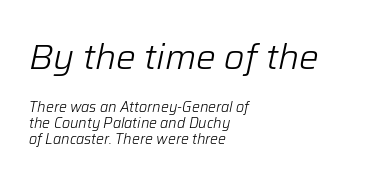
Reading down the column, the eye jumps only a short way to each next line. In CSS terms this would be text-align: left. The passage shown is not bold in any degree. Is this a fixed-width face? No — the glyphs have proportional, varying widths. Size contrast runs from large at the top to small at the bottom.
